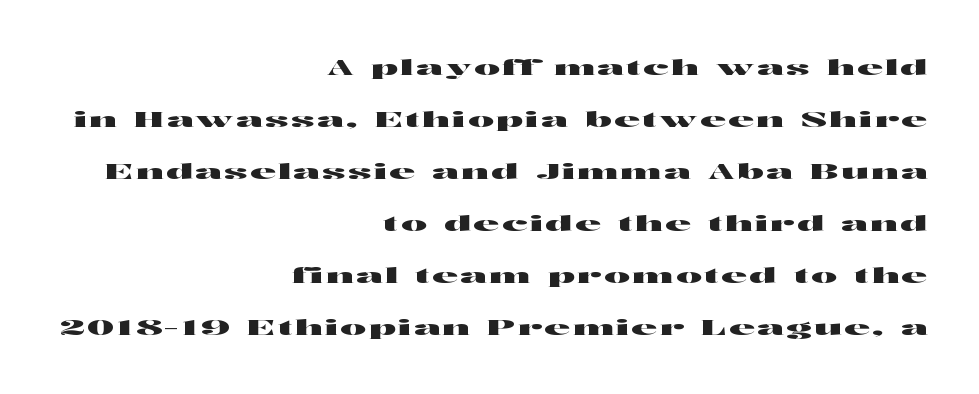
The image shows 22 px text type, upright; set right-aligned, loose line spacing (2.36x), not underlined.
